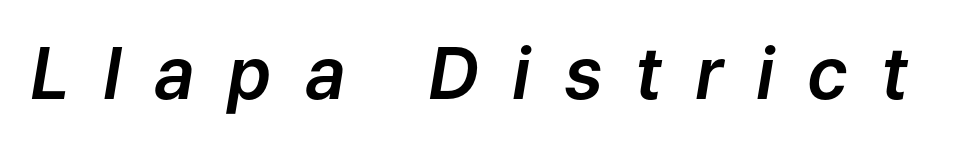
The text carries the slant typical of an italic or oblique font. Each letter keeps its own natural width here, so spacing adapts to shape. Compared with typical body copy, the letter spacing here is much looser. Glance below the letters and you will spot only blank space.
